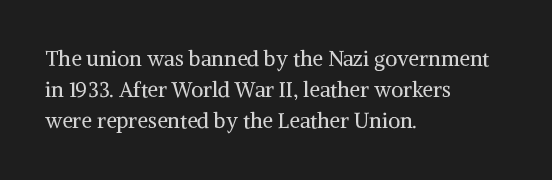
The image shows 21 px text type, upright; set left-aligned, normal line spacing (1.48x), normal letter spacing, not underlined.
